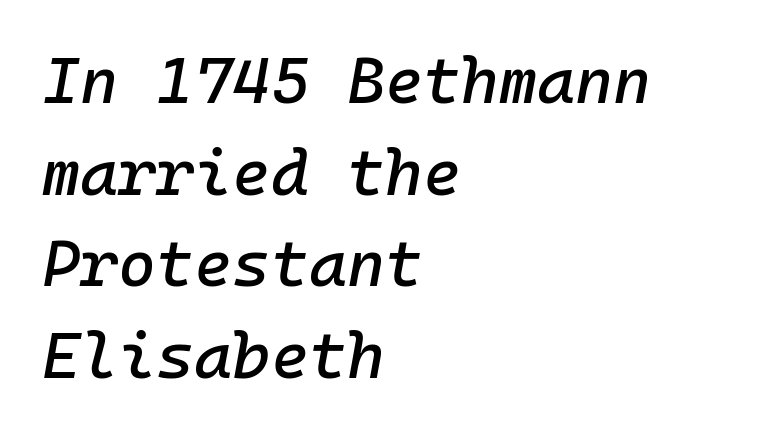
{"italic": "yes", "lean": "right", "slant_degrees": 10, "width": "normal", "stroke_contrast": "low", "x_height": "medium", "monospaced": "yes", "underline": "no", "align": "left", "line_spacing": "normal", "line_spacing_ratio": 1.41, "letter_spacing": "normal", "letter_spacing_em": 0.0, "glyph_px": 65}
